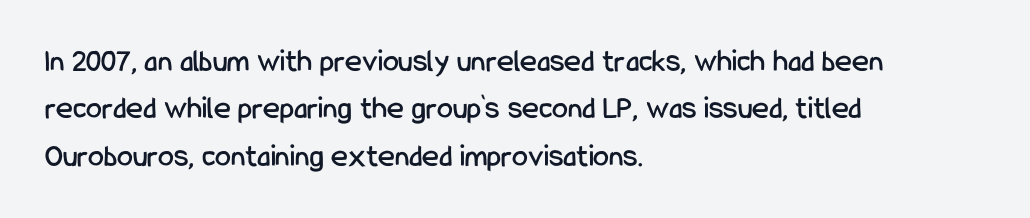
Default kerning and tracking; the words read as compact shapes. Teacher's note: observe the even left margin — that is flush-left alignment. Letters rest on an invisible, unmarked baseline. Classification — sans serif. Note the varied advance widths — an 'i' is clearly narrower than an 'm'. Is there much room between lines? A standard amount, neither cramped nor airy.
